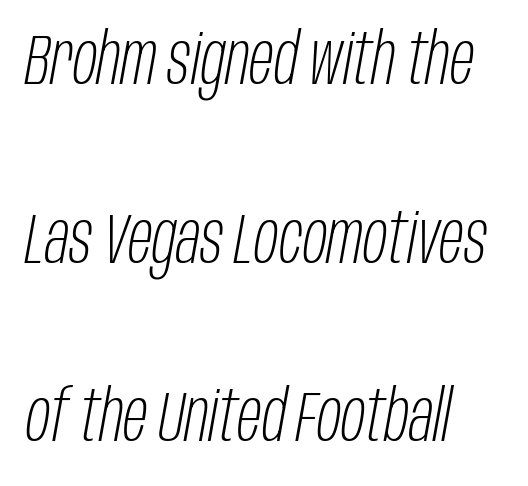
{"italic": "yes", "lean": "right", "slant_degrees": 10, "bold": "no", "weight": "light", "width": "condensed", "stroke_contrast": "low", "x_height": "large", "monospaced": "no", "underline": "no", "align": "left", "line_spacing": "loose", "line_spacing_ratio": 2.48, "letter_spacing": "normal", "letter_spacing_em": 0.0, "glyph_px": 72}
